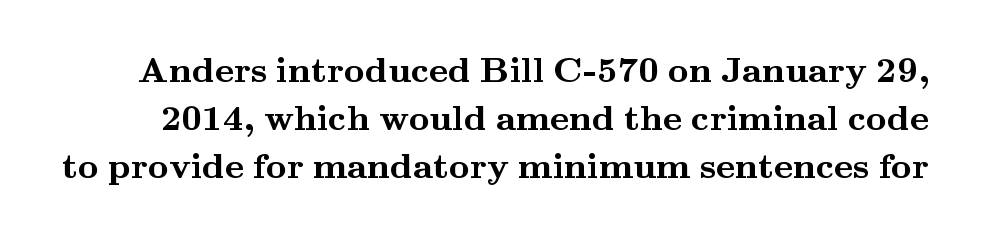
The image shows 36 px semibold, wide serif type, upright; set normal line spacing (1.33x), normal letter spacing, not underlined; medium stroke contrast and a small x-height.
